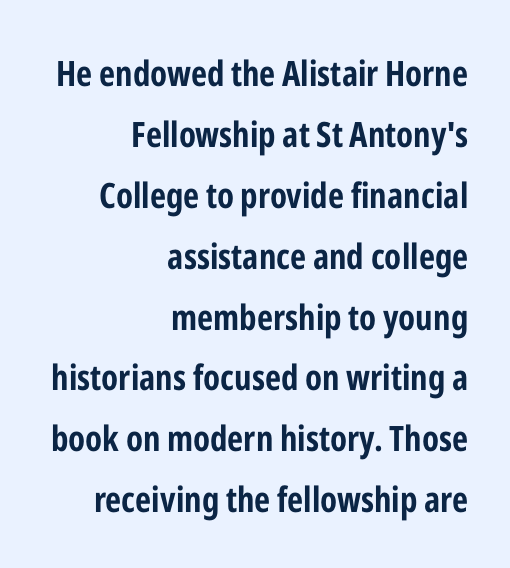
Alignment: flush right. Type style note: lacks serifs. Unlike italic type, these characters show no tilt at all. How heavy is the stroke? Heavy — this is a bold. Decoration check: the copy has no underline.
